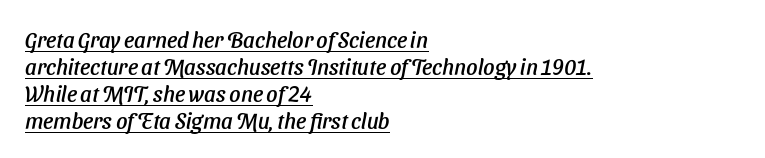
Teacher's note: observe the even left margin — that is flush-left alignment. Emphasis is given by a line drawn under the lettering. The gaps between neighbouring characters are ordinary and unremarkable.
